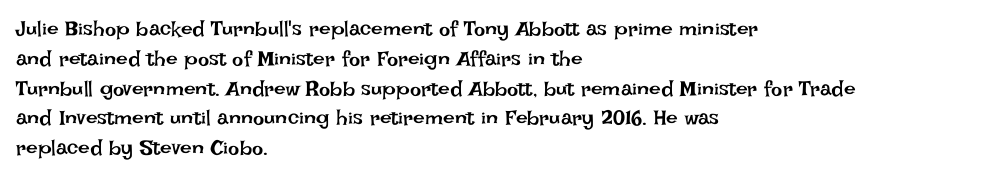
Q: Is the text bold? A: No.
Q: Is the text italic (slanted)? A: No, it is upright.
Q: Is the text underlined? A: No.
Q: How is the paragraph aligned? A: Left-aligned.
Q: Is the spacing between letters normal or unusually wide? A: Normal.
Q: Is the spacing between lines tight, normal or loose? A: Normal.
